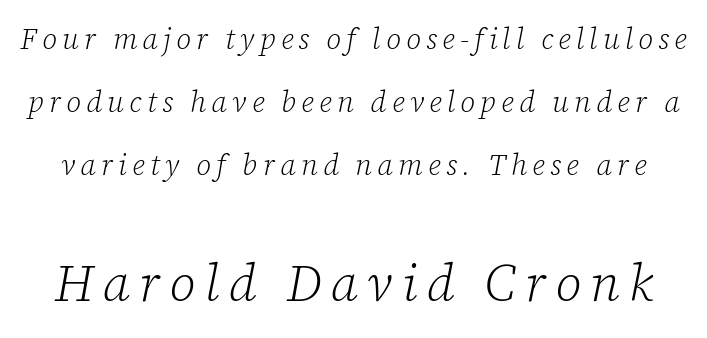
The image shows 51 px light serif type, italic (leaning right); set loose line spacing (2.18x), not underlined; the second (bottom) block is 1.76x larger; low stroke contrast and a medium x-height.
